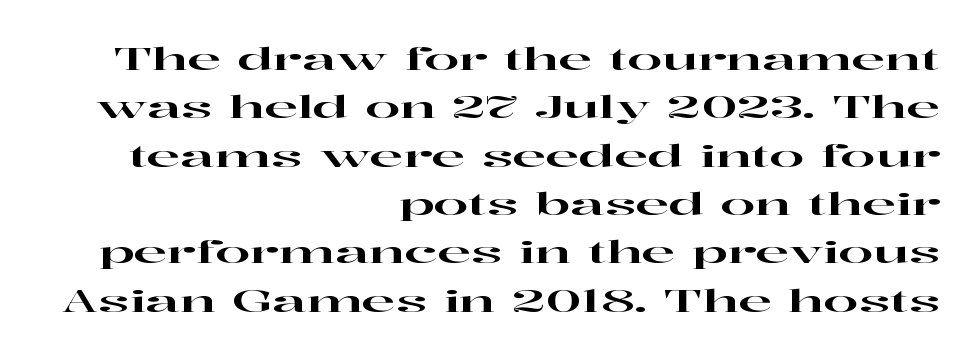
The image shows 31 px wide serif type, upright; set right-aligned, normal line spacing (1.56x), normal letter spacing, not underlined; high stroke contrast and a medium x-height.
